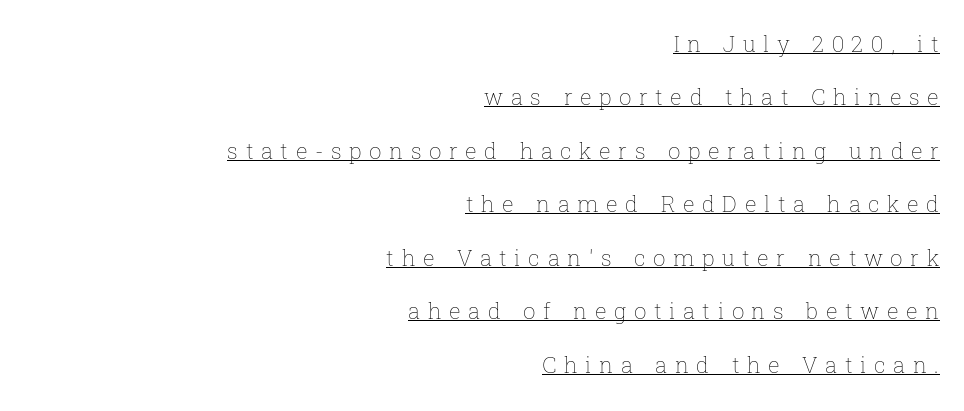
{"italic": "no", "bold": "no", "underline": "yes", "align": "right", "line_spacing": "loose", "line_spacing_ratio": 2.43, "letter_spacing": "wide", "letter_spacing_em": 0.34, "glyph_px": 22}
